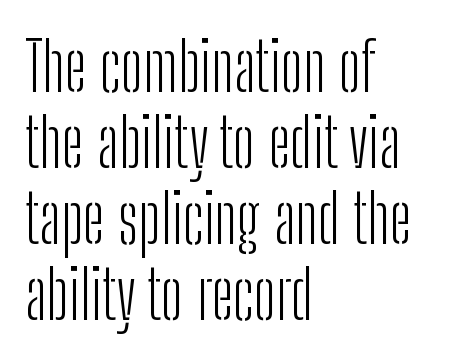
The image shows 68 px light, condensed sans-serif type, upright; set left-aligned, tight line spacing (1.12x), normal letter spacing, not underlined; low stroke contrast and a medium x-height.
